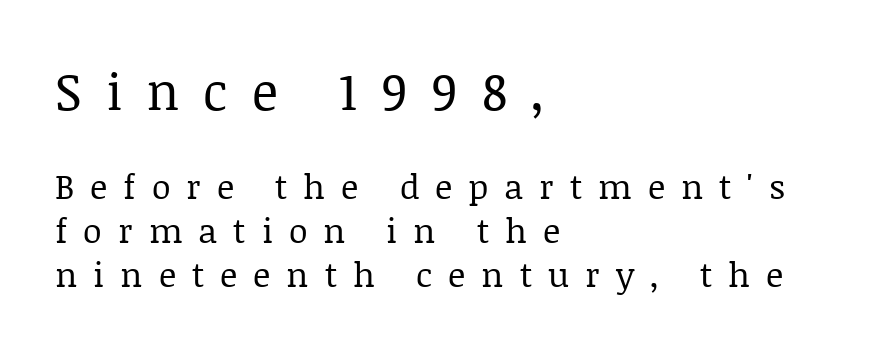
Q: Is the text bold? A: No.
Q: Is the text italic (slanted)? A: No, it is upright.
Q: Is the typeface a serif or a sans-serif typeface? A: Serif.
Q: Is the text underlined? A: No.
Q: How is the paragraph aligned? A: Left-aligned.
Q: Is the spacing between letters normal or unusually wide? A: Unusually wide.
Q: Is the spacing between lines tight, normal or loose? A: Normal.
Q: Which block of text is set in a larger size, the first (top) or the second (bottom)? A: The first (top) one.
Q: Width (condensed, normal, or wide)? A: Normal.
Q: Stroke contrast? A: Low.
Q: x-height? A: Large.
Q: Monospaced? A: No.
